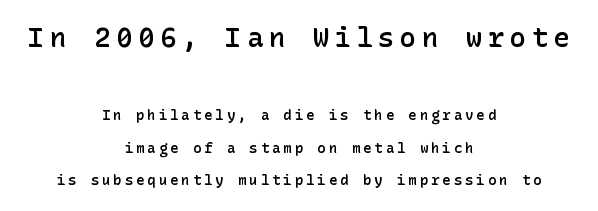
Q: Is the text bold? A: Semi-bold.
Q: Is the text italic (slanted)? A: No, it is upright.
Q: Is the text underlined? A: No.
Q: How is the paragraph aligned? A: Centered.
Q: Is the spacing between letters normal or unusually wide? A: Unusually wide.
Q: Is the spacing between lines tight, normal or loose? A: Loose.
Q: Which block of text is set in a larger size, the first (top) or the second (bottom)? A: The first (top) one.
